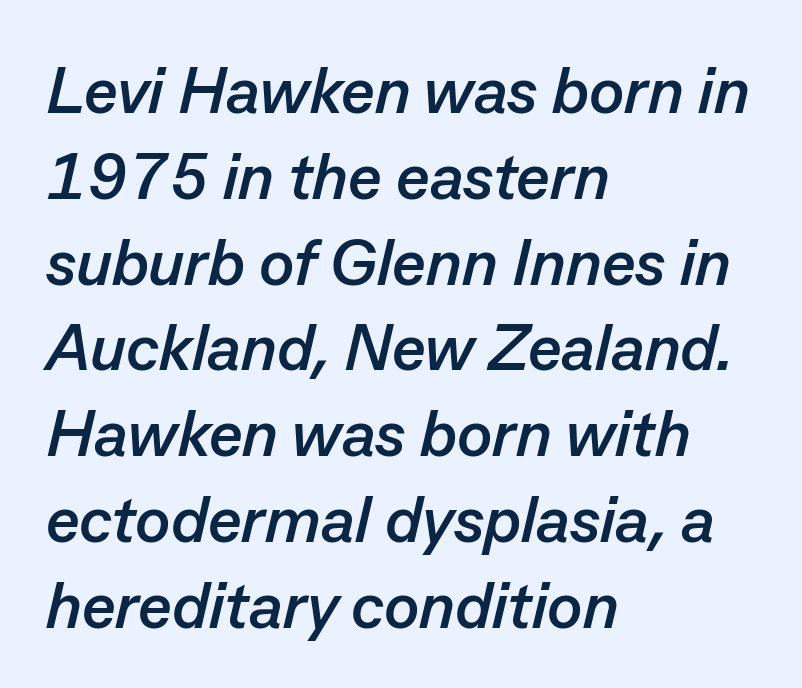
The image shows 65 px semibold type, italic (leaning right); set left-aligned, normal line spacing (1.32x), normal letter spacing, not underlined; low stroke contrast and a medium x-height.
